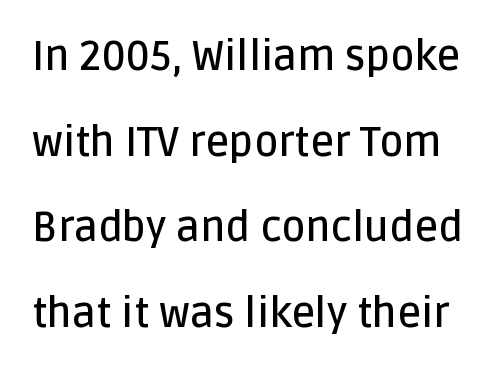
Q: Is the text bold? A: Semi-bold.
Q: Is the text italic (slanted)? A: No, it is upright.
Q: Is the typeface a serif or a sans-serif typeface? A: Sans-serif.
Q: Is the text underlined? A: No.
Q: Is the spacing between letters normal or unusually wide? A: Normal.
Q: Is the spacing between lines tight, normal or loose? A: Loose.
Q: Width (condensed, normal, or wide)? A: Normal.
Q: Stroke contrast? A: Low.
Q: x-height? A: Large.
Q: Monospaced? A: No.
